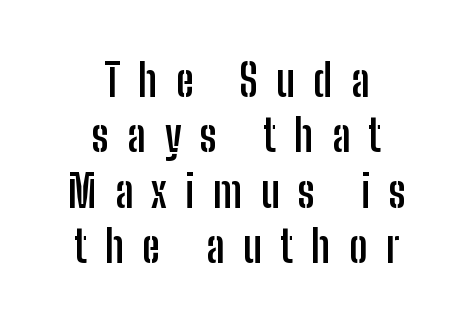
The image shows 44 px semibold, condensed sans-serif type, upright; set centered, normal line spacing (1.26x), unusually wide letter spacing (+0.42 em), not underlined; low stroke contrast and a medium x-height.
